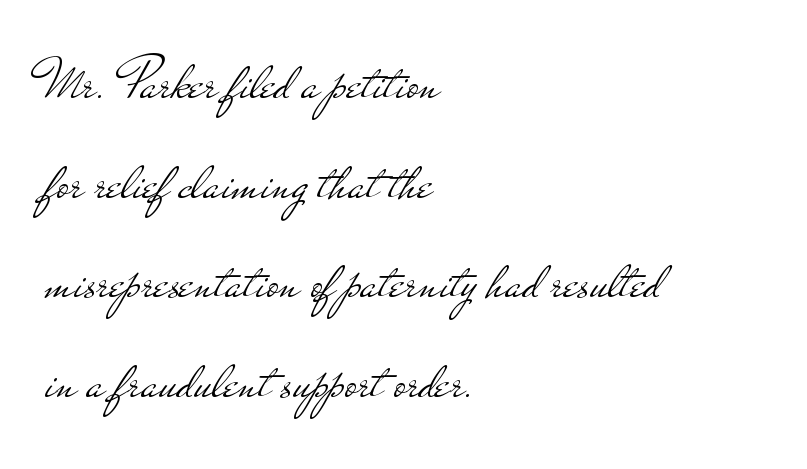
The image shows 59 px light, wide sans-serif type; set left-aligned, normal line spacing (1.69x), normal letter spacing, not underlined; low stroke contrast and a small x-height.
